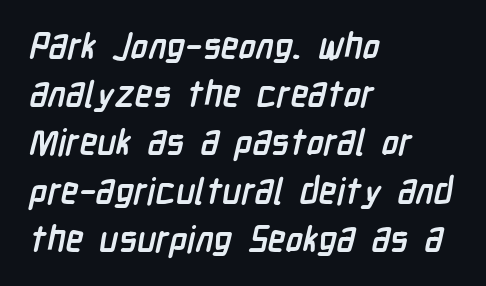
Glance below the letters and you will spot only blank space. Think of a printed novel: that variable character pitch is what you see here. Regarding leading, the lines here are spaced in the standard way. Default kerning and tracking; the words read as compact shapes.
